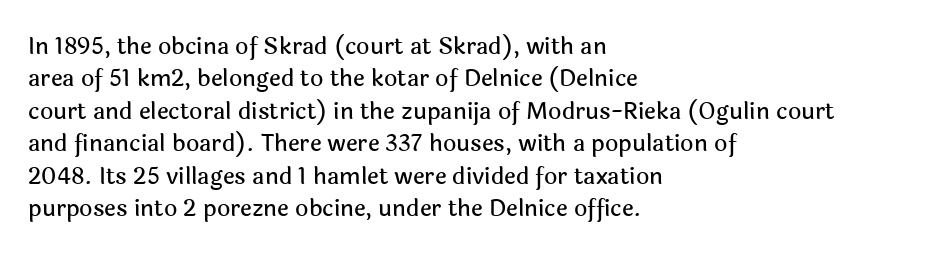
Rule under the text: the space is simply empty. Glyph-to-glyph distance matches everyday printed text. This block has exactly the height ordinary leading produces. Every character sits straight up, as roman type does. Teacher's note: observe the even left margin — that is flush-left alignment.
